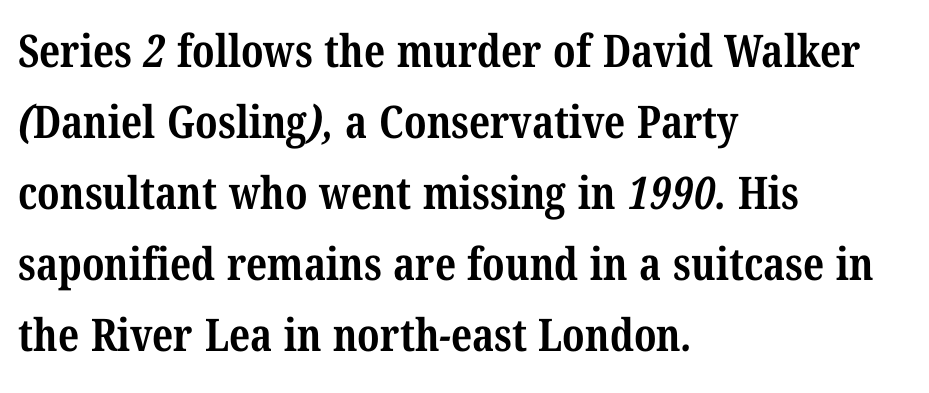
{"serif": "yes", "bold": "yes", "weight": "bold", "width": "condensed", "stroke_contrast": "medium", "x_height": "medium", "monospaced": "no", "underline": "no", "align": "left", "line_spacing": "normal", "line_spacing_ratio": 1.58, "letter_spacing": "normal", "letter_spacing_em": 0.0, "glyph_px": 45}
